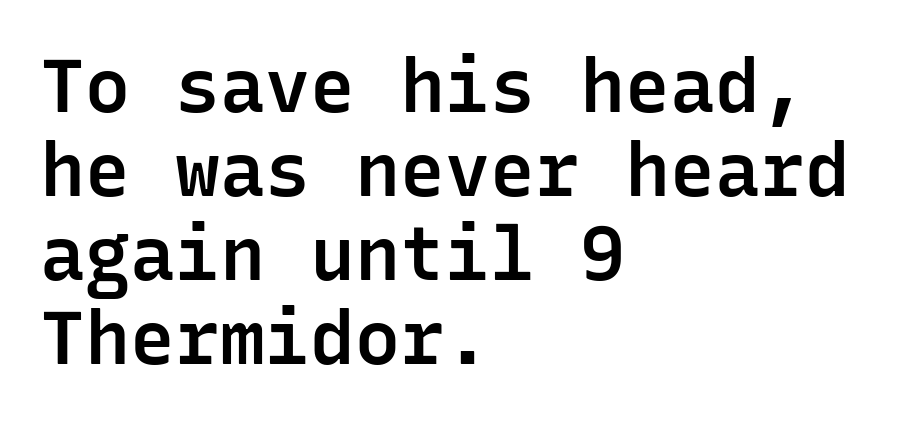
Bare-footed words on every line. Nope, not italic — everything's standing straight. Teacher's note: observe the even left margin — that is flush-left alignment. Classification — sans serif. Spacing verdict: monospaced, one width for all characters. There is no visible air inserted between adjacent glyphs.
